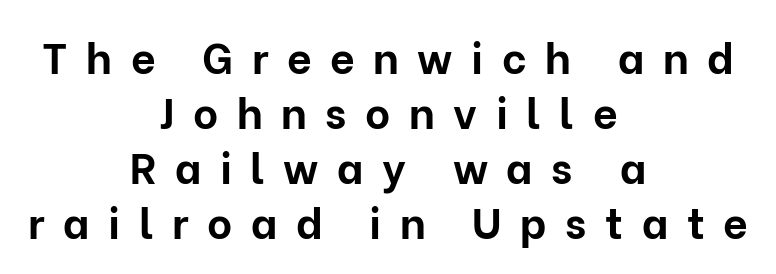
Caption: multi-line text, centered on the measure. A dark, heavy texture on the line: the type is bold. Someone cranked the tracking dial way up on this one. This sample uses a sans-serif face.
